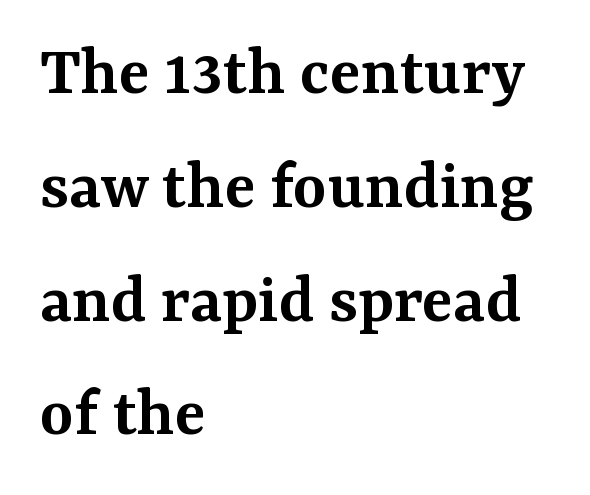
The image shows 72 px semibold serif type, upright; set left-aligned, normal line spacing (1.58x), normal letter spacing, not underlined; medium stroke contrast and a medium x-height.
